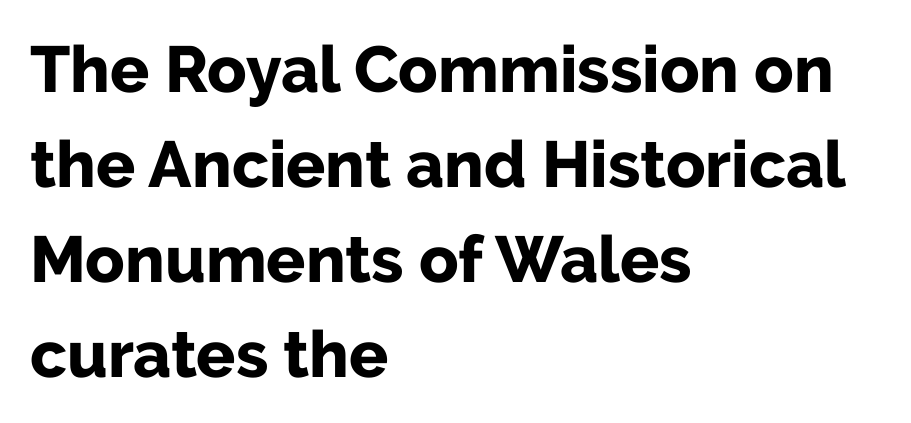
Q: Is the text bold? A: Yes.
Q: Is the text italic (slanted)? A: No, it is upright.
Q: Is the typeface a serif or a sans-serif typeface? A: Sans-serif.
Q: Is the text underlined? A: No.
Q: How is the paragraph aligned? A: Left-aligned.
Q: Is the spacing between letters normal or unusually wide? A: Normal.
Q: Is the spacing between lines tight, normal or loose? A: Normal.
Q: Width (condensed, normal, or wide)? A: Normal.
Q: Stroke contrast? A: Low.
Q: x-height? A: Medium.
Q: Monospaced? A: No.
